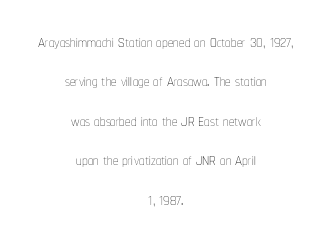
{"italic": "no", "bold": "no", "underline": "no", "align": "center", "line_spacing_ratio": 1.79, "letter_spacing": "normal", "letter_spacing_em": 0.0, "glyph_px": 22}
